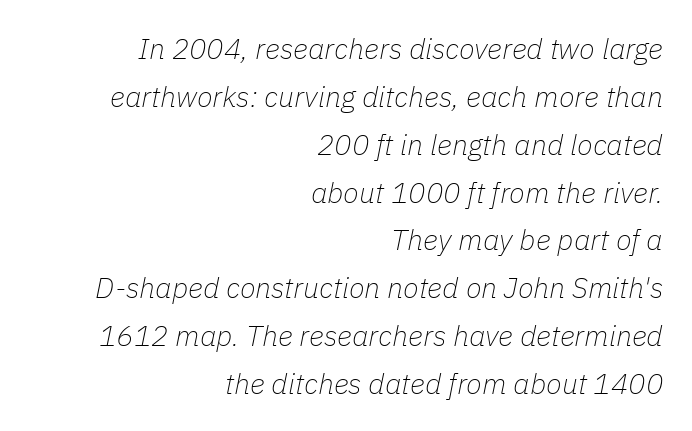
{"italic": "yes", "lean": "right", "slant_degrees": 11, "bold": "no", "weight": "thin", "width": "normal", "stroke_contrast": "low", "x_height": "medium", "monospaced": "no", "underline": "no", "align": "right", "line_spacing": "normal", "line_spacing_ratio": 1.65, "letter_spacing": "normal", "letter_spacing_em": 0.0, "glyph_px": 29}
